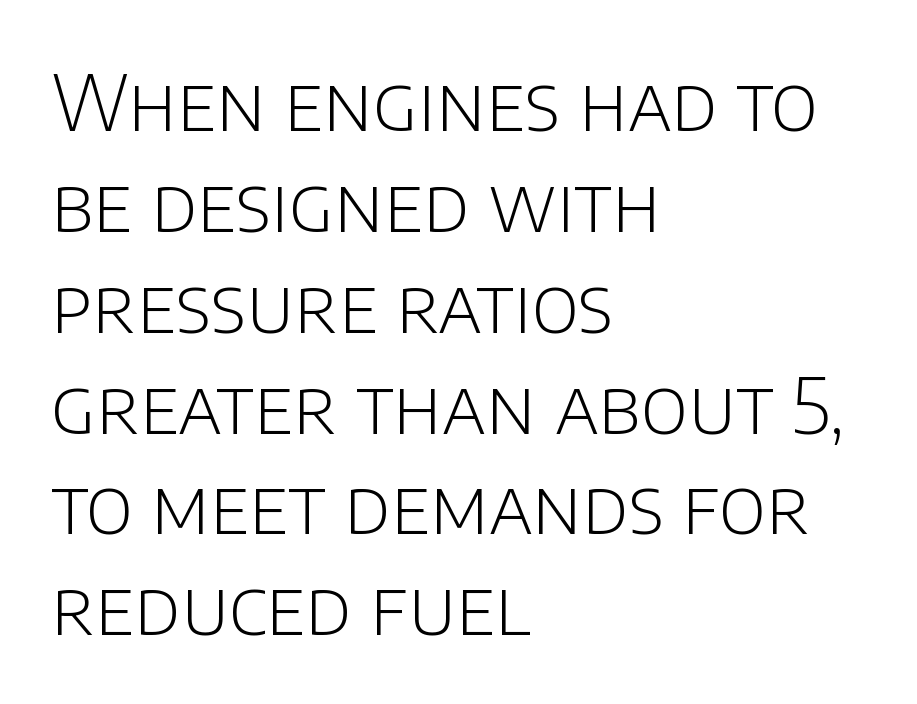
The image shows 77 px light sans-serif type, upright; set left-aligned, normal line spacing (1.31x), normal letter spacing, not underlined; low stroke contrast and a large x-height.
